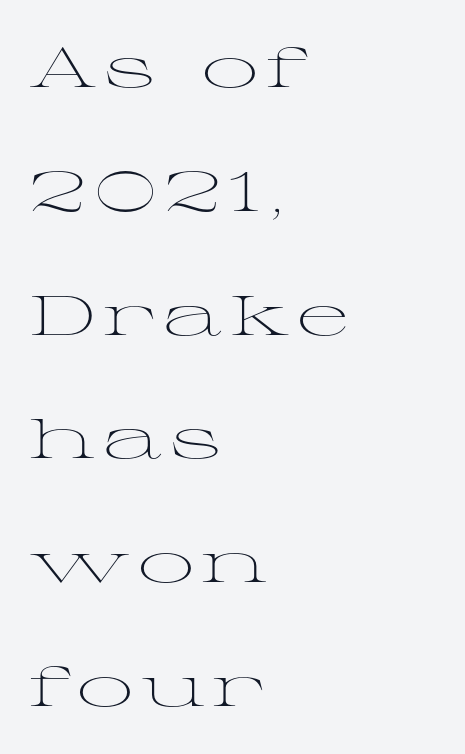
The image shows 56 px light, wide serif type, upright; set left-aligned, loose line spacing (2.21x), not underlined; medium stroke contrast and a medium x-height.
